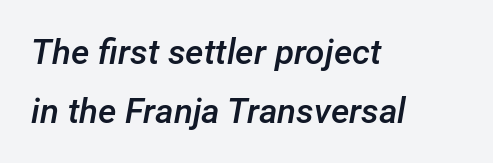
Designer's note — italics engaged. Firm but not heavy-handed strokes: this text is semibold. Students, observe: this is what conventionally led text looks like. Teacher's note: observe the even left margin — that is flush-left alignment. Default kerning and tracking; the words read as compact shapes. Letters rest on an invisible, unmarked baseline.
